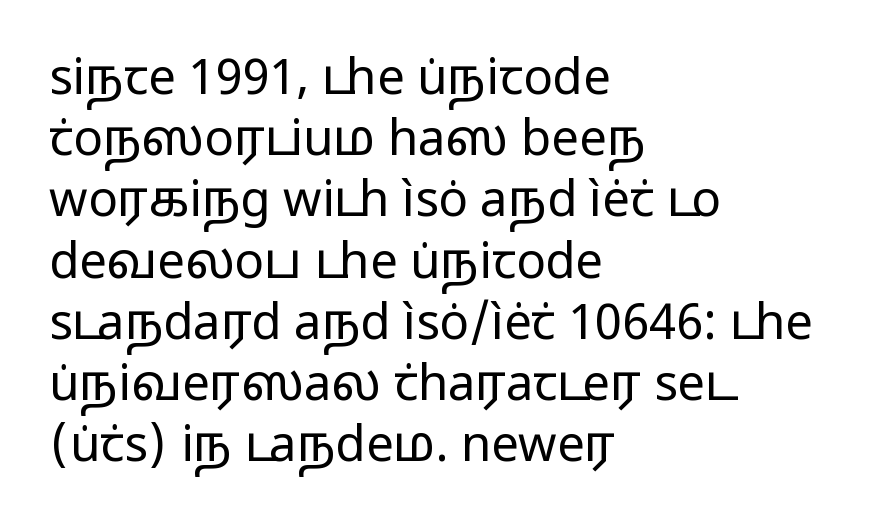
{"serif": "no", "italic": "no", "bold": "no", "weight": "regular", "width": "wide", "stroke_contrast": "low", "x_height": "medium", "monospaced": "no", "underline": "no", "align": "left", "line_spacing": "normal", "line_spacing_ratio": 1.25, "letter_spacing": "normal", "letter_spacing_em": 0.0, "glyph_px": 49}
